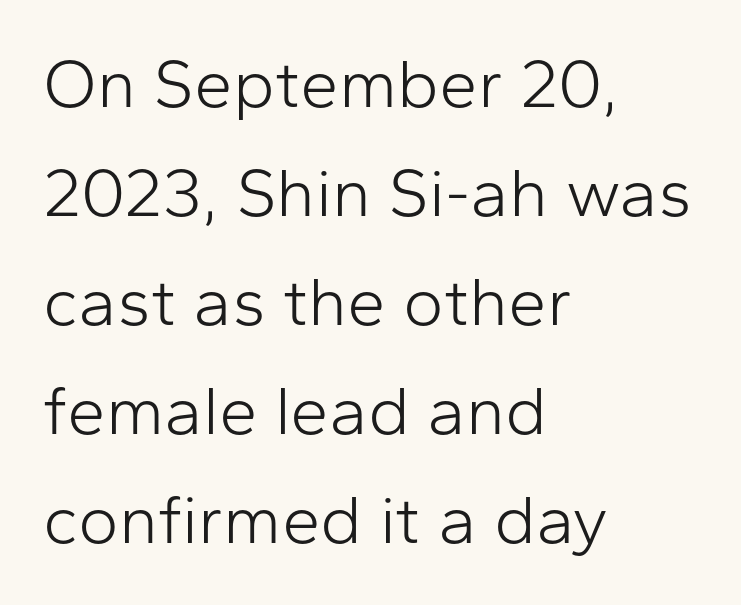
The passage shown is typed in a proportional face where columns would drift. Stems and bowls with no extra thickness — not bold. A typesetter would label this face a sans. The setting favours the left margin, as ordinary paragraphs usually do.
